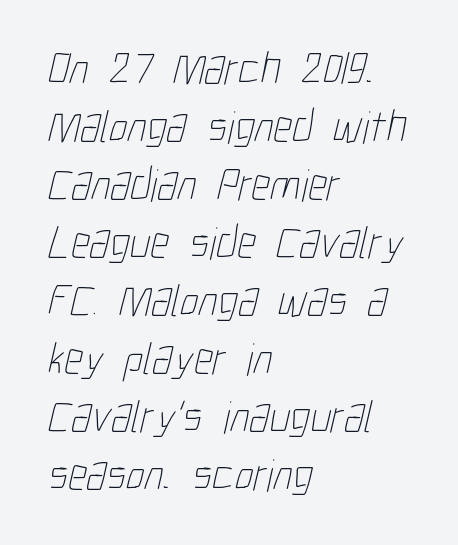
Standard letterfit; no display-style spreading of the glyphs. Looks like regular typesetting: each glyph gets only the width it needs. Nothing heavy about these letters — not bold at all. These lines are set flush left with a ragged right edge. A normal amount of white space separates one row of letters from the next.
